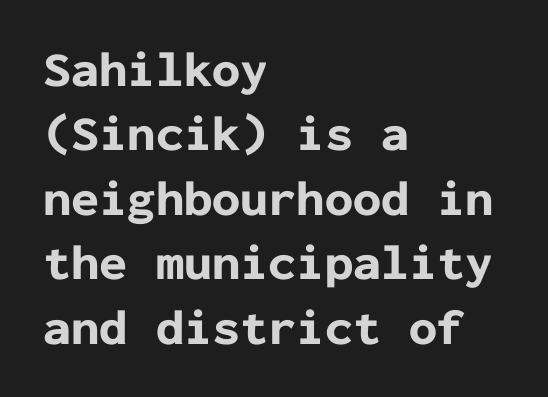
The image shows 50 px bold sans-serif type, upright, monospaced; set left-aligned, normal line spacing (1.29x), normal letter spacing, not underlined; low stroke contrast and a medium x-height.
